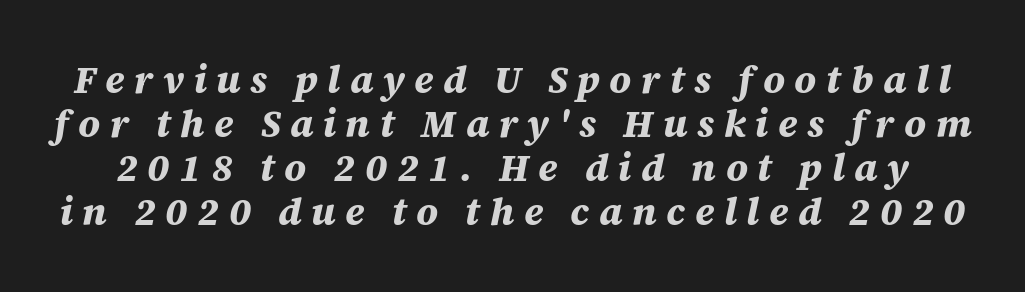
The image shows 38 px bold type, italic (leaning right); set line spacing 1.16x, unusually wide letter spacing (+0.25 em), not underlined; medium stroke contrast and a large x-height.
